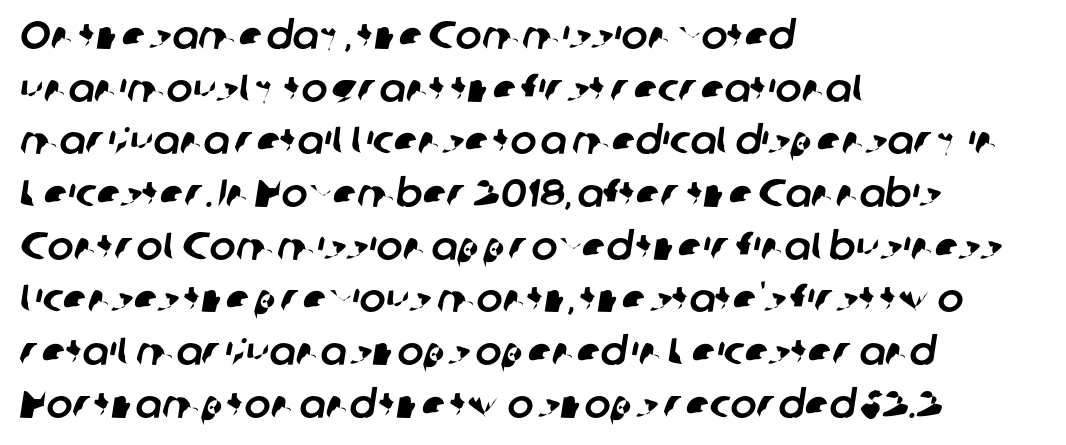
{"serif": "no", "width": "normal", "stroke_contrast": "low", "x_height": "medium", "monospaced": "no", "underline": "no", "align": "left", "line_spacing": "normal", "line_spacing_ratio": 1.35, "letter_spacing": "normal", "letter_spacing_em": 0.0, "glyph_px": 39}
